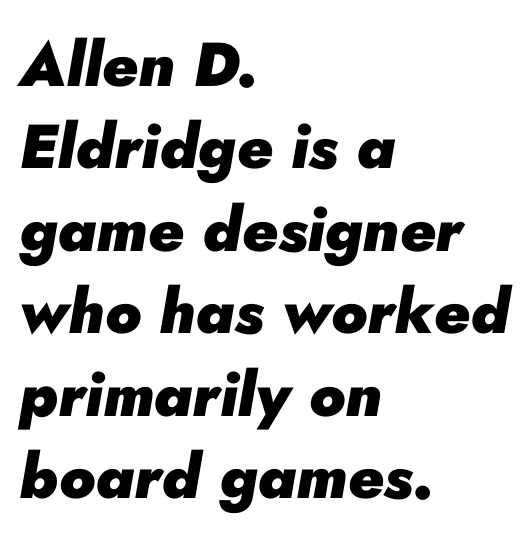
Standard letterfit; no display-style spreading of the glyphs. The sample has been set heavy, in full bold. Plain, unruled lines of type. Evenly set lines give the paragraph a standard silhouette. These lines were composed using italics. Do the characters align in a grid? No, the font is proportional.
